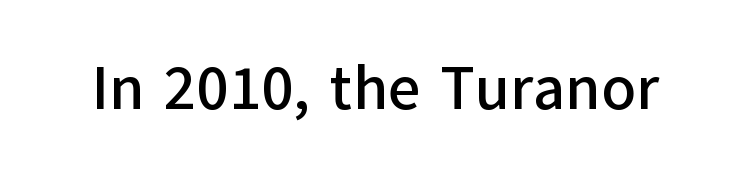
{"serif": "no", "italic": "no", "width": "normal", "stroke_contrast": "low", "x_height": "medium", "monospaced": "no", "underline": "no", "letter_spacing": "normal", "letter_spacing_em": 0.0, "glyph_px": 62}
